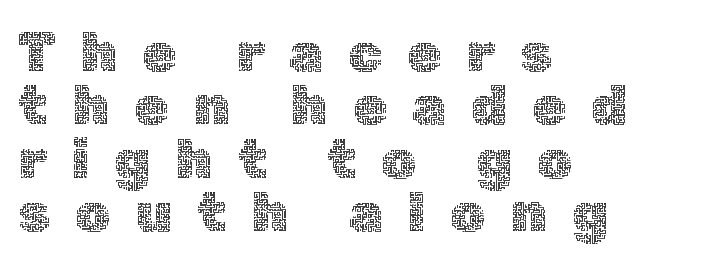
Q: Is the text bold? A: No.
Q: Is the text italic (slanted)? A: No, it is upright.
Q: Is the text underlined? A: No.
Q: How is the paragraph aligned? A: Left-aligned.
Q: Is the spacing between letters normal or unusually wide? A: Unusually wide.
Q: Is the spacing between lines tight, normal or loose? A: Tight.
Q: Width (condensed, normal, or wide)? A: Normal.
Q: x-height? A: Medium.
Q: Monospaced? A: No.
